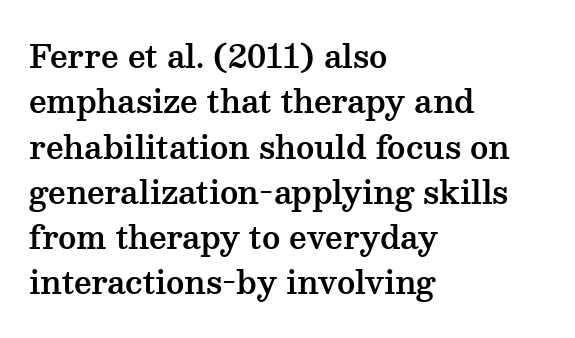
{"serif": "yes", "italic": "no", "width": "wide", "stroke_contrast": "medium", "x_height": "medium", "monospaced": "no", "underline": "no", "align": "left", "line_spacing": "normal", "line_spacing_ratio": 1.46, "letter_spacing": "normal", "letter_spacing_em": 0.0, "glyph_px": 31}
